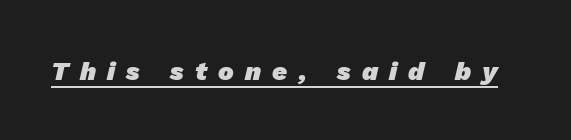
The image shows 26 px bold type; set unusually wide letter spacing (+0.43 em), underlined.
